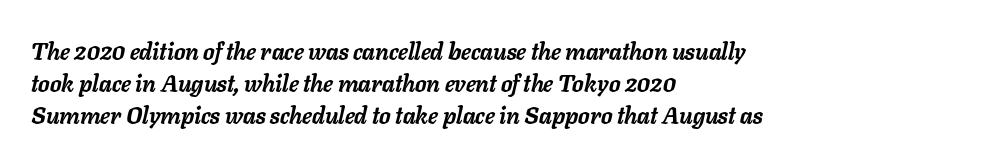
{"italic": "yes", "lean": "right", "slant_degrees": 11, "bold": "yes", "underline": "no", "align": "left", "line_spacing": "normal", "line_spacing_ratio": 1.39, "letter_spacing": "normal", "letter_spacing_em": 0.0, "glyph_px": 23}
